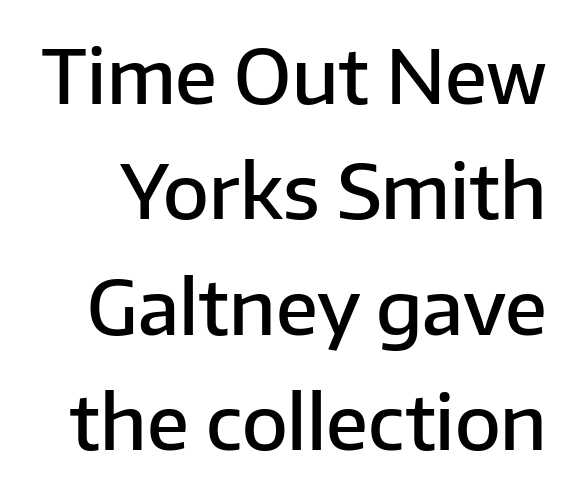
The image shows 75 px semibold sans-serif type, upright; set normal line spacing (1.54x), normal letter spacing, not underlined; low stroke contrast and a medium x-height.
